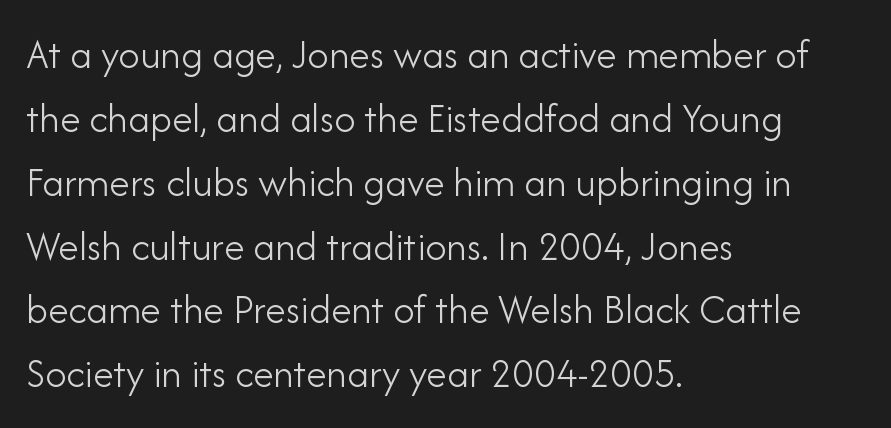
The image shows 42 px light sans-serif type, upright; set left-aligned, normal line spacing (1.52x), normal letter spacing, not underlined; low stroke contrast and a small x-height.
